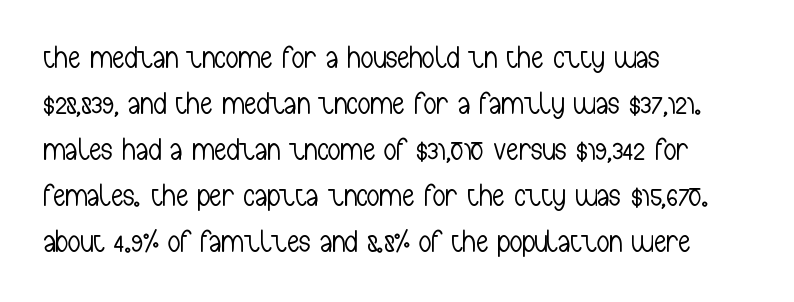
{"serif": "no", "italic": "no", "bold": "no", "weight": "light", "width": "condensed", "stroke_contrast": "low", "x_height": "medium", "monospaced": "no", "underline": "no", "align": "left", "line_spacing": "normal", "line_spacing_ratio": 1.48, "letter_spacing": "normal", "letter_spacing_em": 0.0, "glyph_px": 31}
